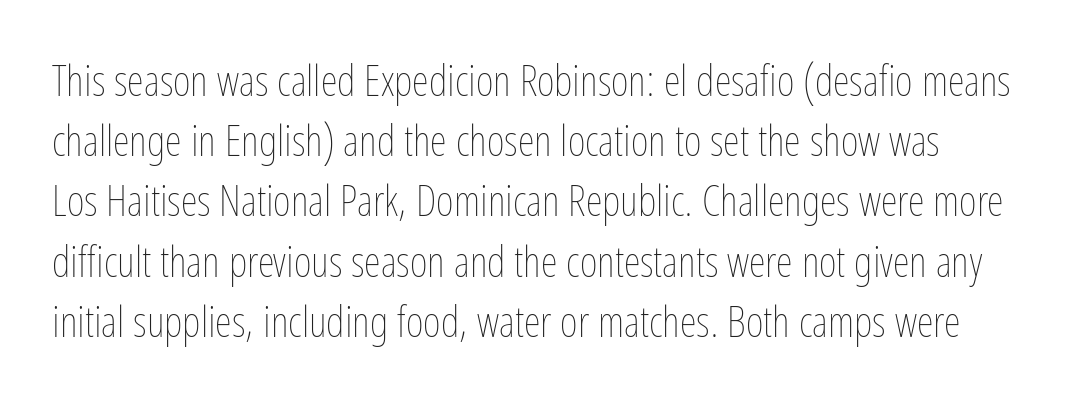
{"italic": "no", "bold": "no", "weight": "thin", "width": "condensed", "stroke_contrast": "low", "x_height": "medium", "monospaced": "no", "underline": "no", "line_spacing": "normal", "line_spacing_ratio": 1.4, "letter_spacing": "normal", "letter_spacing_em": 0.0, "glyph_px": 43}
